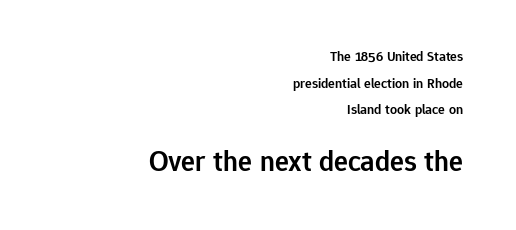
Q: Is the text bold? A: Semi-bold.
Q: Is the text italic (slanted)? A: No, it is upright.
Q: Is the typeface a serif or a sans-serif typeface? A: Sans-serif.
Q: Is the text underlined? A: No.
Q: How is the paragraph aligned? A: Right-aligned.
Q: Is the spacing between letters normal or unusually wide? A: Normal.
Q: Is the spacing between lines tight, normal or loose? A: Loose.
Q: Which block of text is set in a larger size, the first (top) or the second (bottom)? A: The second (bottom) one.
Q: Width (condensed, normal, or wide)? A: Normal.
Q: Stroke contrast? A: Low.
Q: x-height? A: Medium.
Q: Monospaced? A: No.
